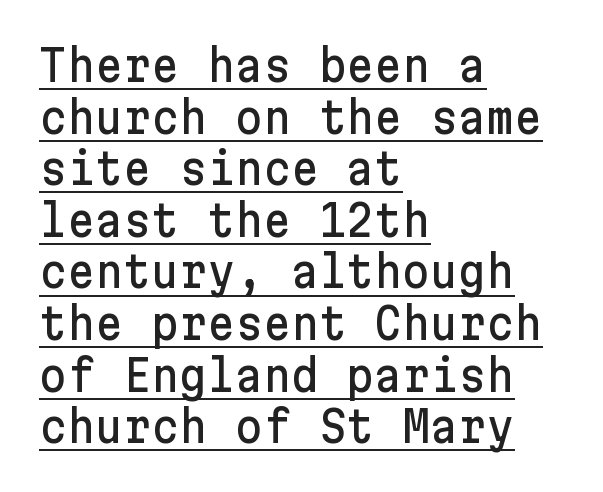
Q: Is the text italic (slanted)? A: No, it is upright.
Q: Is the typeface a serif or a sans-serif typeface? A: Sans-serif.
Q: Is the text underlined? A: Yes.
Q: How is the paragraph aligned? A: Left-aligned.
Q: Is the spacing between letters normal or unusually wide? A: Normal.
Q: Width (condensed, normal, or wide)? A: Normal.
Q: Stroke contrast? A: Low.
Q: x-height? A: Medium.
